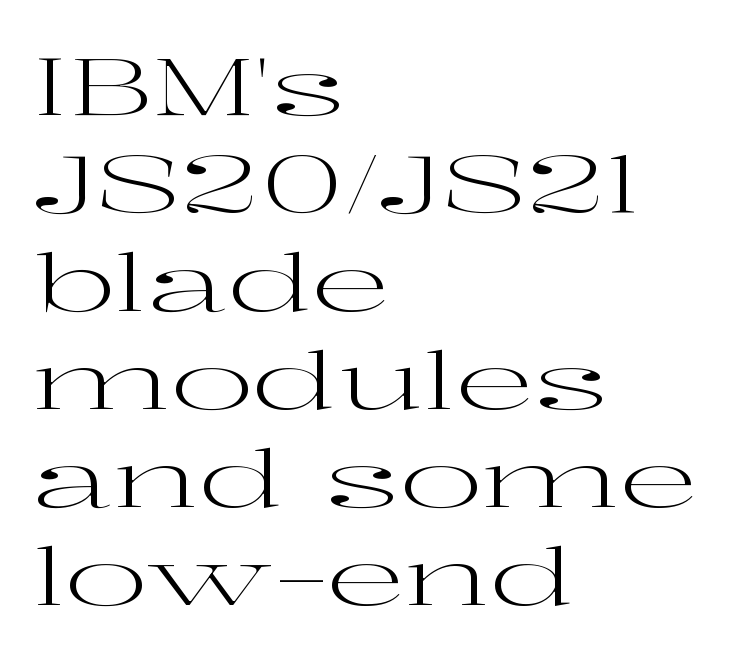
The image shows 79 px regular-weight, wide serif type, upright; set left-aligned, line spacing 1.24x, normal letter spacing, not underlined; high stroke contrast and a medium x-height.
